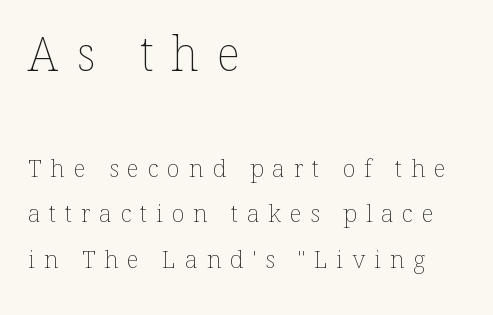
Letters rest on an invisible, unmarked baseline. Ascenders rise straight up at ninety degrees. The paragraph has a hard left edge and a soft right edge. The gaps between neighbouring characters are conspicuously large. The letters look calm and open, with moderate or lighter stems. A typesetter would call this proportional, since set widths differ per character.
